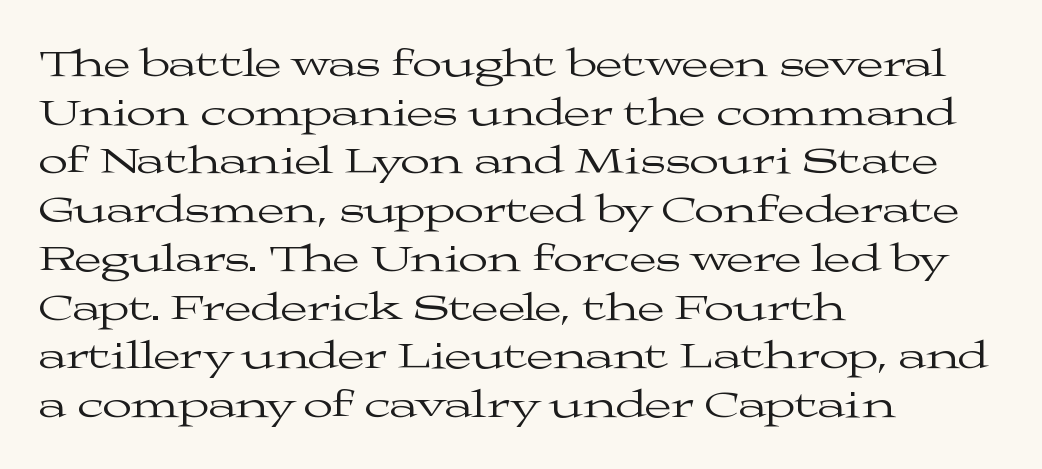
Q: Is the text bold? A: No.
Q: Is the text italic (slanted)? A: No, it is upright.
Q: Is the typeface a serif or a sans-serif typeface? A: Serif.
Q: Is the text underlined? A: No.
Q: How is the paragraph aligned? A: Left-aligned.
Q: Is the spacing between letters normal or unusually wide? A: Normal.
Q: Is the spacing between lines tight, normal or loose? A: Normal.
Q: Width (condensed, normal, or wide)? A: Wide.
Q: Stroke contrast? A: Medium.
Q: x-height? A: Medium.
Q: Monospaced? A: No.
